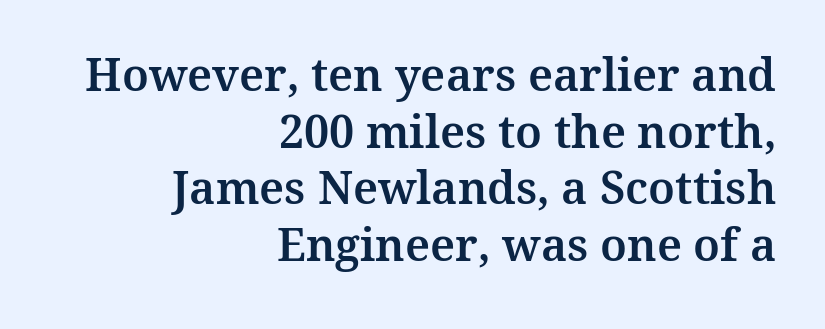
The image shows 45 px serif type, upright; set right-aligned, normal line spacing (1.26x), normal letter spacing, not underlined; medium stroke contrast and a medium x-height.
